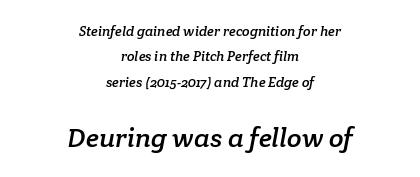
Q: Is the text underlined? A: No.
Q: How is the paragraph aligned? A: Centered.
Q: Is the spacing between letters normal or unusually wide? A: Normal.
Q: Which block of text is set in a larger size, the first (top) or the second (bottom)? A: The second (bottom) one.
